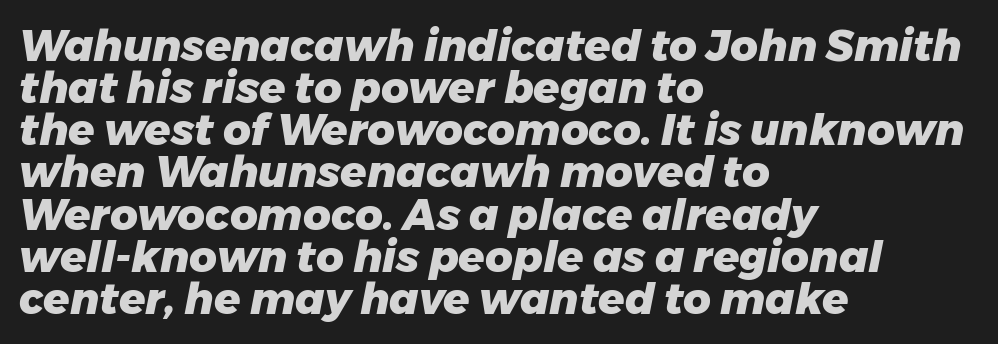
Q: Is the text bold? A: Yes.
Q: Is the text italic (slanted)? A: Yes, it leans right by about 11 degrees.
Q: Is the text underlined? A: No.
Q: How is the paragraph aligned? A: Left-aligned.
Q: Is the spacing between letters normal or unusually wide? A: Normal.
Q: Is the spacing between lines tight, normal or loose? A: Tight.
Q: Width (condensed, normal, or wide)? A: Normal.
Q: Stroke contrast? A: Low.
Q: x-height? A: Medium.
Q: Monospaced? A: No.
